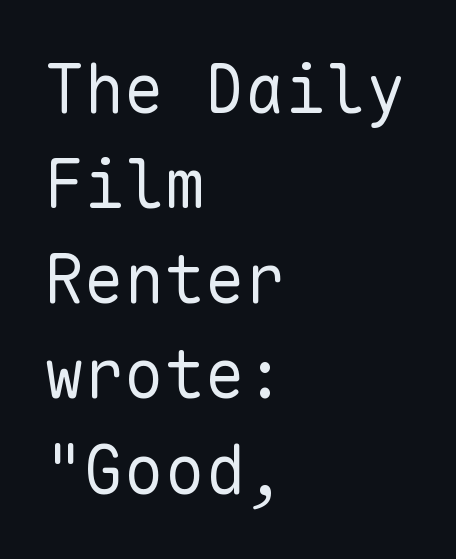
The text was rendered using a sans face with plain stroke endings. Decoration check: the copy has no underline. The type is set solid horizontally, with unmodified tracking. Bold? No — there's no thickening of the strokes.
